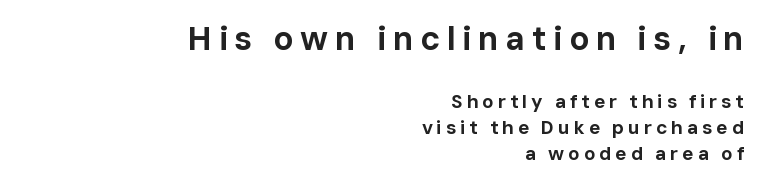
{"serif": "no", "italic": "no", "bold": "yes", "weight": "bold", "width": "normal", "stroke_contrast": "low", "x_height": "medium", "monospaced": "no", "underline": "no", "align": "right", "line_spacing": "normal", "line_spacing_ratio": 1.38, "letter_spacing": "wide", "letter_spacing_em": 0.2, "larger_block": "first", "size_ratio": 1.74, "glyph_px": 33}
